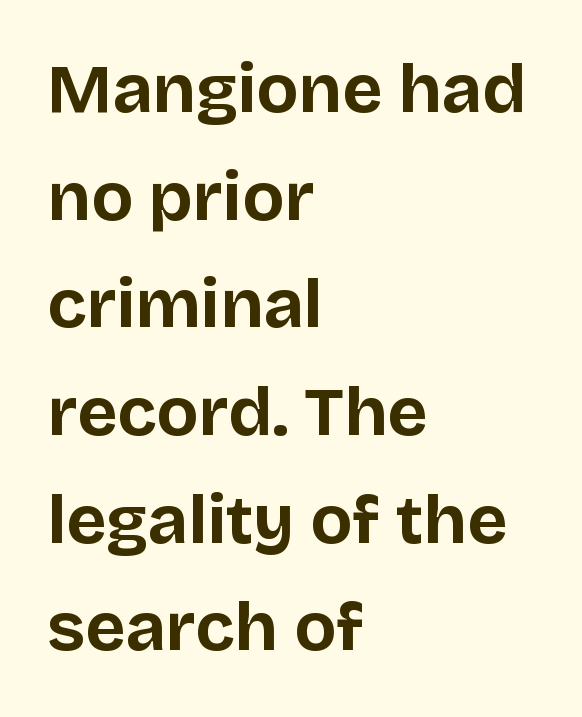
Q: Is the text bold? A: Yes.
Q: Is the text italic (slanted)? A: No, it is upright.
Q: Is the typeface a serif or a sans-serif typeface? A: Sans-serif.
Q: Is the text underlined? A: No.
Q: How is the paragraph aligned? A: Left-aligned.
Q: Is the spacing between letters normal or unusually wide? A: Normal.
Q: Is the spacing between lines tight, normal or loose? A: Normal.
Q: Width (condensed, normal, or wide)? A: Normal.
Q: Stroke contrast? A: Low.
Q: x-height? A: Large.
Q: Monospaced? A: No.
